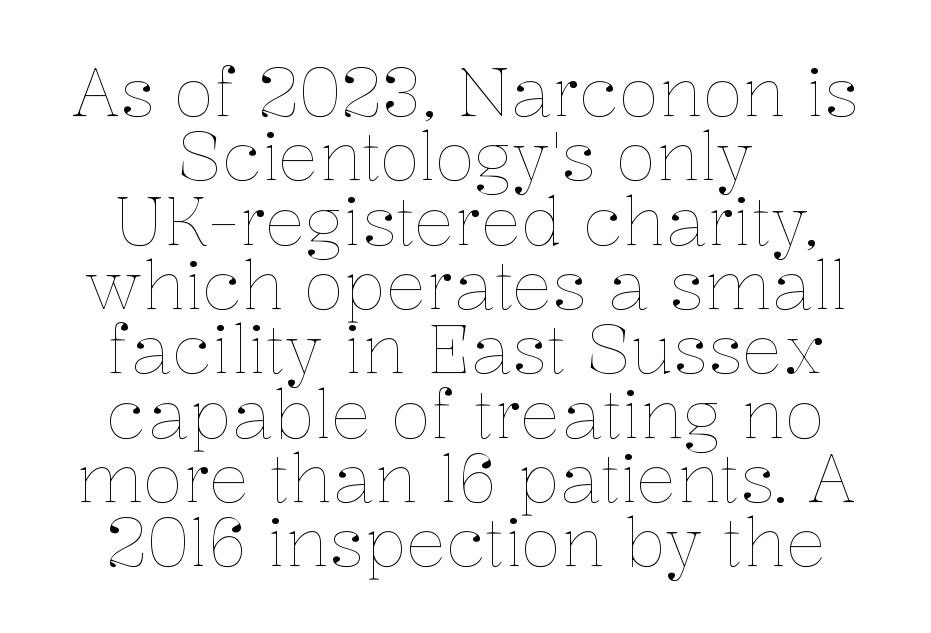
Q: Is the text bold? A: No.
Q: Is the text italic (slanted)? A: No, it is upright.
Q: Is the text underlined? A: No.
Q: How is the paragraph aligned? A: Centered.
Q: Is the spacing between letters normal or unusually wide? A: Normal.
Q: Is the spacing between lines tight, normal or loose? A: Tight.
Q: Width (condensed, normal, or wide)? A: Normal.
Q: Stroke contrast? A: Low.
Q: x-height? A: Medium.
Q: Monospaced? A: No.
